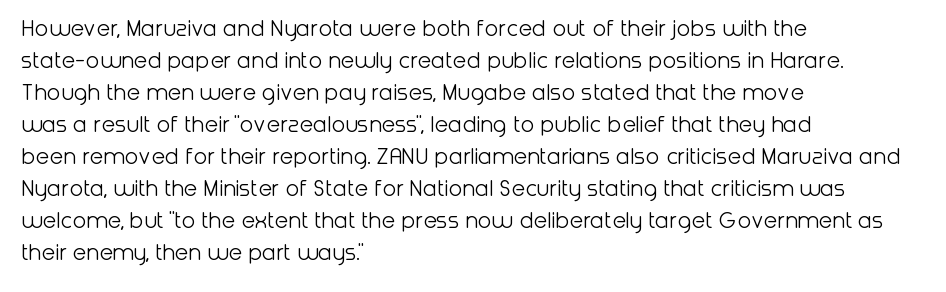
Q: Is the text bold? A: No.
Q: Is the text italic (slanted)? A: No, it is upright.
Q: Is the text underlined? A: No.
Q: How is the paragraph aligned? A: Left-aligned.
Q: Is the spacing between letters normal or unusually wide? A: Normal.
Q: Is the spacing between lines tight, normal or loose? A: Normal.
